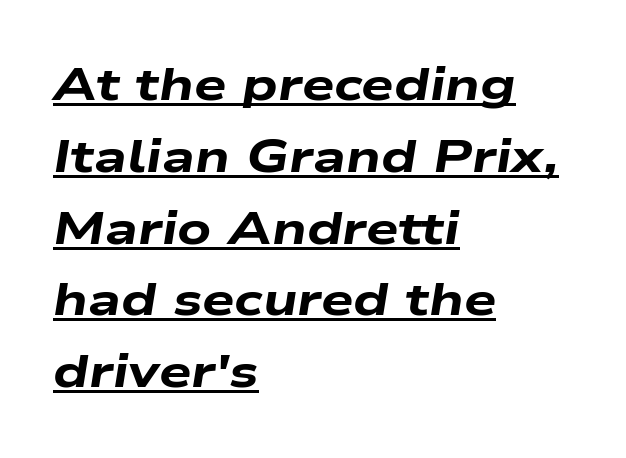
The image shows 46 px heavy, wide type, italic (leaning right); set left-aligned, normal line spacing (1.56x), normal letter spacing, underlined; low stroke contrast and a medium x-height.
